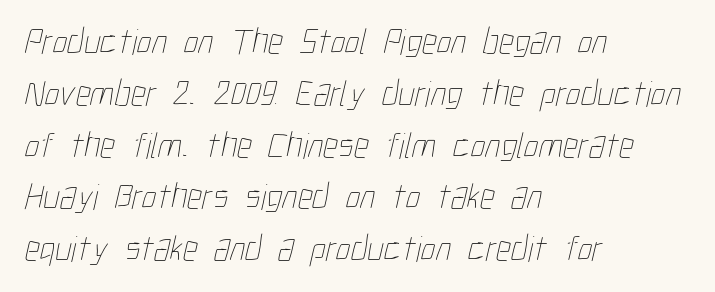
Q: Is the text bold? A: No.
Q: Is the text underlined? A: No.
Q: How is the paragraph aligned? A: Left-aligned.
Q: Is the spacing between letters normal or unusually wide? A: Normal.
Q: Is the spacing between lines tight, normal or loose? A: Normal.
Q: Width (condensed, normal, or wide)? A: Condensed.
Q: Stroke contrast? A: Low.
Q: x-height? A: Medium.
Q: Monospaced? A: No.
